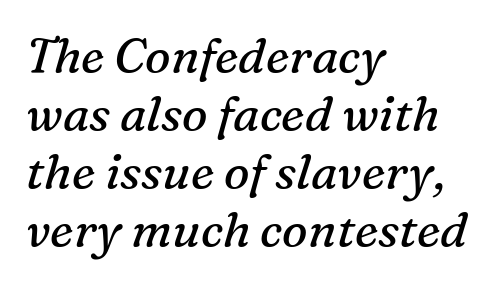
The image shows 48 px regular-weight serif type, italic (leaning right); set left-aligned, line spacing 1.21x, normal letter spacing, not underlined; medium stroke contrast and a medium x-height.
